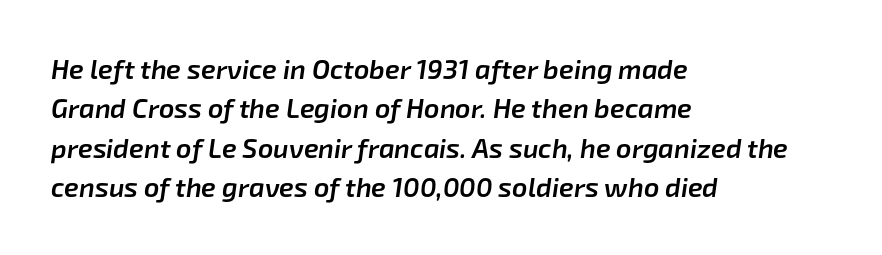
The image shows 27 px text type, italic (leaning right); set left-aligned, normal line spacing (1.46x), normal letter spacing, not underlined.
